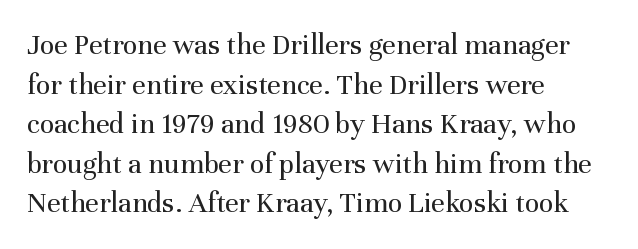
A typesetter would call this zero additional tracking. The passage shown is typeset with a serif family. No italicization has been applied; the sample stays upright. This rendering features lettering with no underline.
